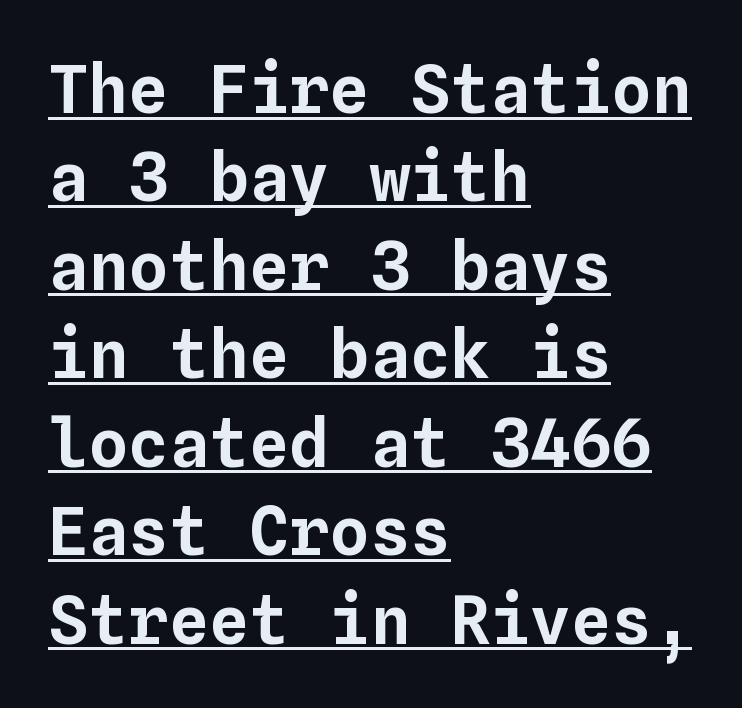
{"italic": "no", "width": "normal", "stroke_contrast": "low", "x_height": "medium", "monospaced": "yes", "underline": "yes", "align": "left", "line_spacing": "normal", "line_spacing_ratio": 1.32, "letter_spacing": "normal", "letter_spacing_em": 0.0, "glyph_px": 67}
